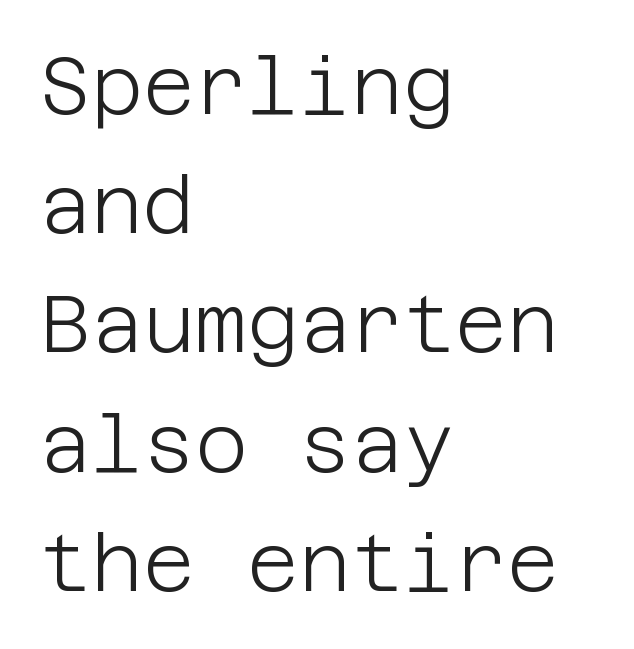
The image shows 80 px light sans-serif type, upright; set left-aligned, normal line spacing (1.49x), normal letter spacing, not underlined; low stroke contrast and a large x-height.
